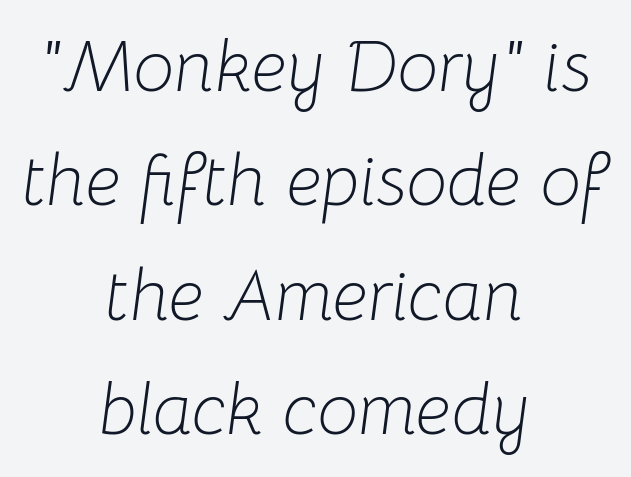
Q: Is the text bold? A: No.
Q: Is the text italic (slanted)? A: Yes, it leans right by about 8 degrees.
Q: Is the text underlined? A: No.
Q: How is the paragraph aligned? A: Centered.
Q: Is the spacing between letters normal or unusually wide? A: Normal.
Q: Is the spacing between lines tight, normal or loose? A: Normal.
Q: Width (condensed, normal, or wide)? A: Normal.
Q: Stroke contrast? A: Low.
Q: x-height? A: Medium.
Q: Monospaced? A: No.
